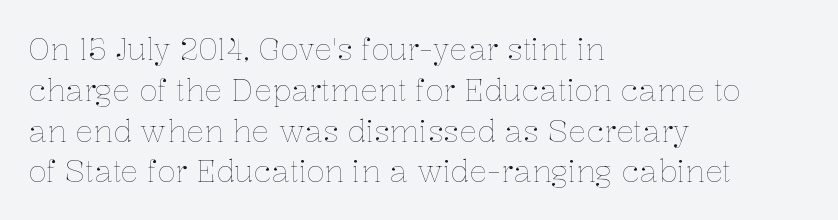
{"italic": "no", "bold": "no", "weight": "thin", "width": "normal", "stroke_contrast": "low", "x_height": "medium", "monospaced": "no", "underline": "no", "align": "left", "line_spacing": "normal", "line_spacing_ratio": 1.36, "letter_spacing": "normal", "letter_spacing_em": 0.0, "glyph_px": 30}
